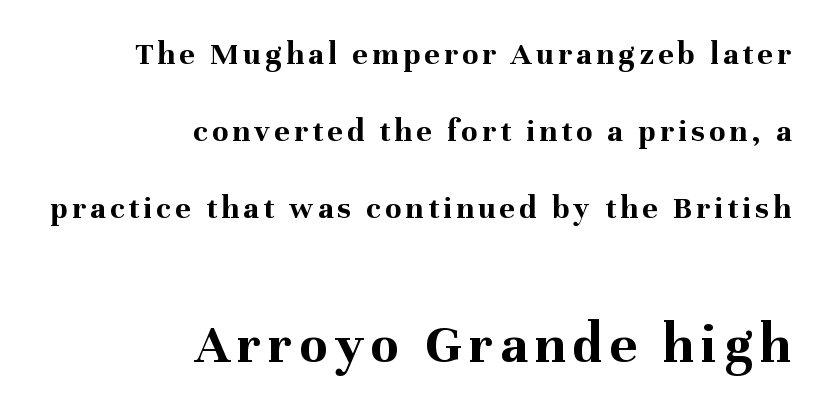
Q: Is the text bold? A: Yes.
Q: Is the text italic (slanted)? A: No, it is upright.
Q: Is the typeface a serif or a sans-serif typeface? A: Serif.
Q: Is the text underlined? A: No.
Q: How is the paragraph aligned? A: Right-aligned.
Q: Is the spacing between lines tight, normal or loose? A: Loose.
Q: Which block of text is set in a larger size, the first (top) or the second (bottom)? A: The second (bottom) one.
Q: Width (condensed, normal, or wide)? A: Normal.
Q: Stroke contrast? A: Medium.
Q: x-height? A: Medium.
Q: Monospaced? A: No.
